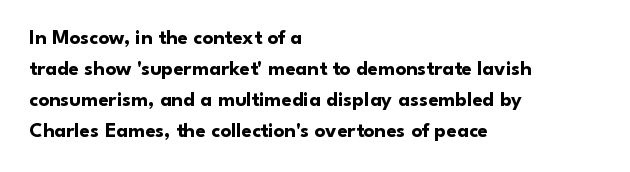
These lines keep a tight, regular rhythm from letter to letter. The typesetting leans heavy: a genuine bold. Line beginnings align vertically; line endings do not. If you drew a line through each stem, it would be perfectly vertical. Letters rest on an invisible, unmarked baseline.
